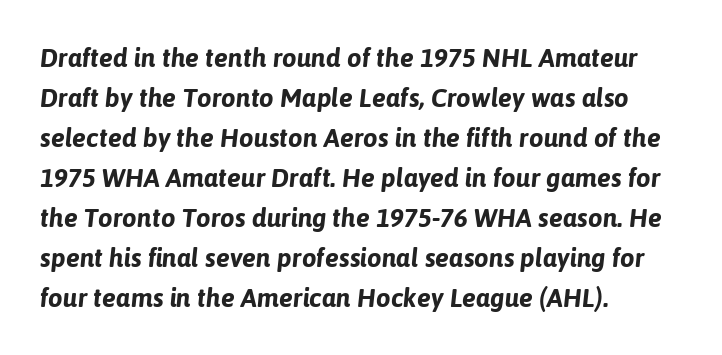
Q: Is the text bold? A: Yes.
Q: Is the text italic (slanted)? A: Yes, it leans right by about 6 degrees.
Q: Is the text underlined? A: No.
Q: How is the paragraph aligned? A: Left-aligned.
Q: Is the spacing between letters normal or unusually wide? A: Normal.
Q: Is the spacing between lines tight, normal or loose? A: Normal.
